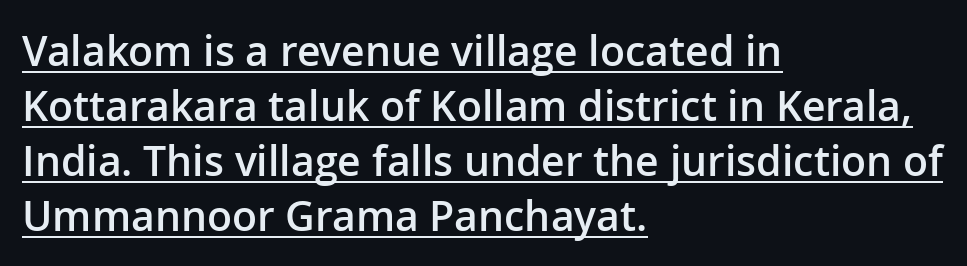
Q: Is the text bold? A: Semi-bold.
Q: Is the text italic (slanted)? A: No, it is upright.
Q: Is the typeface a serif or a sans-serif typeface? A: Sans-serif.
Q: Is the text underlined? A: Yes.
Q: How is the paragraph aligned? A: Left-aligned.
Q: Is the spacing between letters normal or unusually wide? A: Normal.
Q: Is the spacing between lines tight, normal or loose? A: Normal.
Q: Width (condensed, normal, or wide)? A: Normal.
Q: Stroke contrast? A: Low.
Q: x-height? A: Medium.
Q: Monospaced? A: No.
